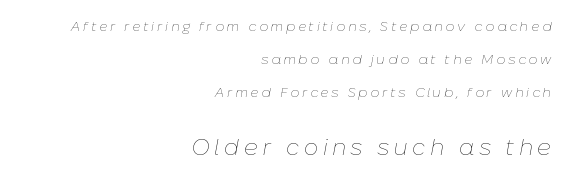
The string is rendered with underlining switched off. Horizontal bands of white between lines are thick stripes. Does the bottom block carry the larger type? Yes, it does. Weight: in the light-to-regular range.
